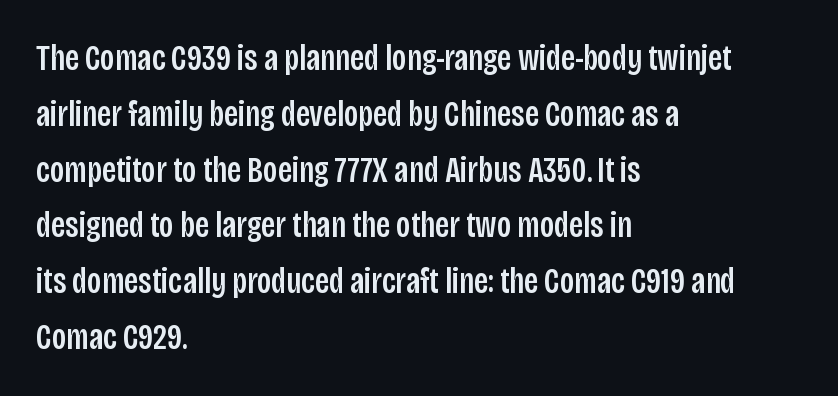
The image shows 36 px condensed sans-serif type, upright; set left-aligned, normal line spacing (1.55x), normal letter spacing, not underlined; low stroke contrast and a large x-height.
